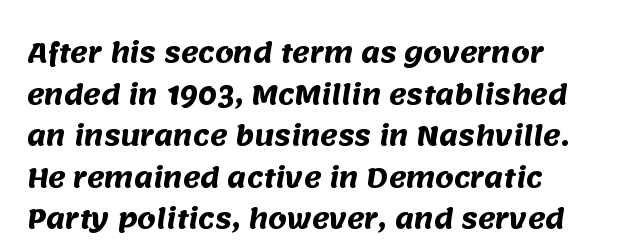
{"bold": "yes", "underline": "no", "align": "left", "line_spacing": "normal", "line_spacing_ratio": 1.6, "letter_spacing": "normal", "letter_spacing_em": 0.0, "glyph_px": 26}
